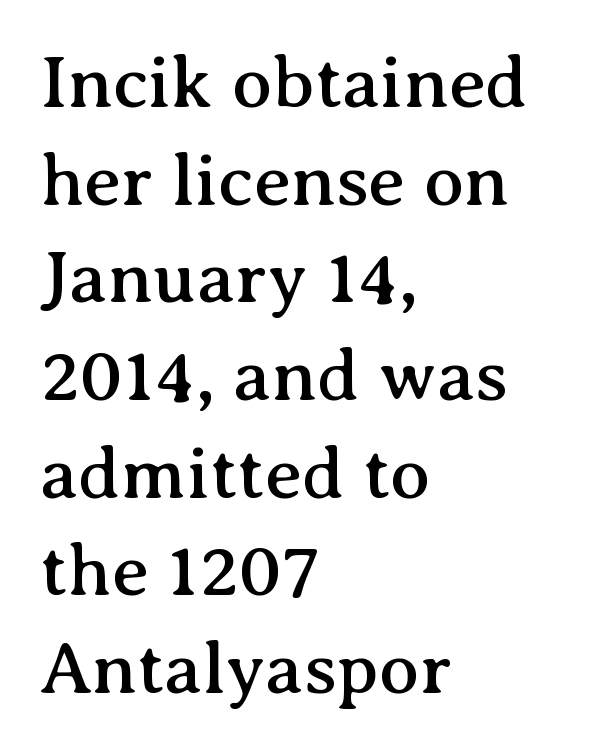
Typeset ragged right — the left edge is the straight one. Typographically, this falls in the serif category. The gap between lines stays unmarked. Note the varied advance widths — an 'i' is clearly narrower than an 'm'.
